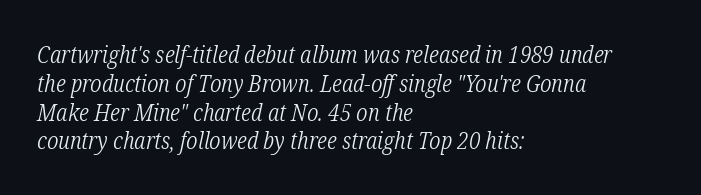
{"italic": "yes", "lean": "right", "slant_degrees": 12, "bold": "no", "underline": "no", "align": "left", "line_spacing_ratio": 1.2, "letter_spacing": "normal", "letter_spacing_em": 0.0, "glyph_px": 24}
